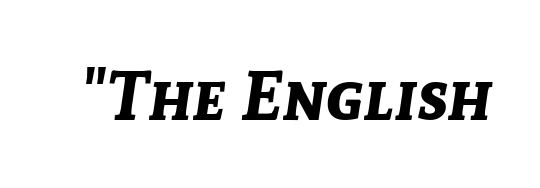
Only glyphs here, with clear space below each row. These lines keep a tight, regular rhythm from letter to letter. Varying glyph widths throughout — classic text-font behaviour. Yep, that's italic — everything's leaning.
